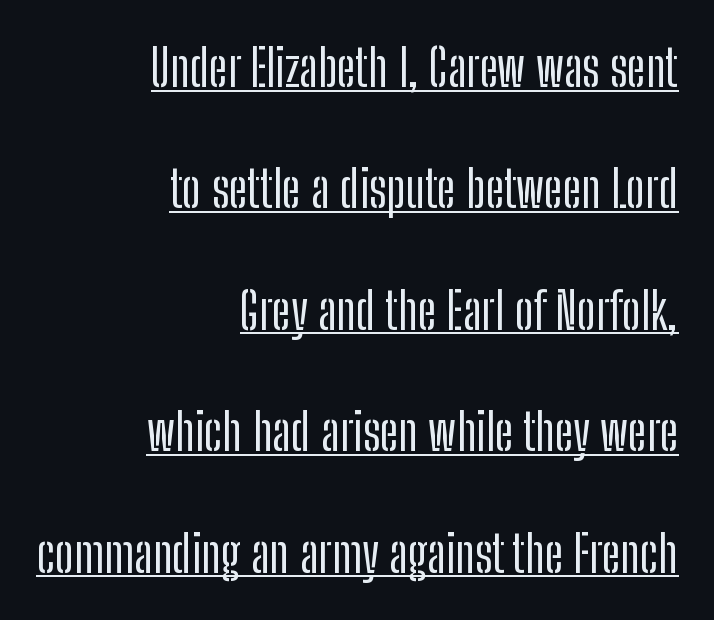
The image shows 51 px condensed sans-serif type, upright; set right-aligned, loose line spacing (2.38x), normal letter spacing, underlined; low stroke contrast and a medium x-height.
